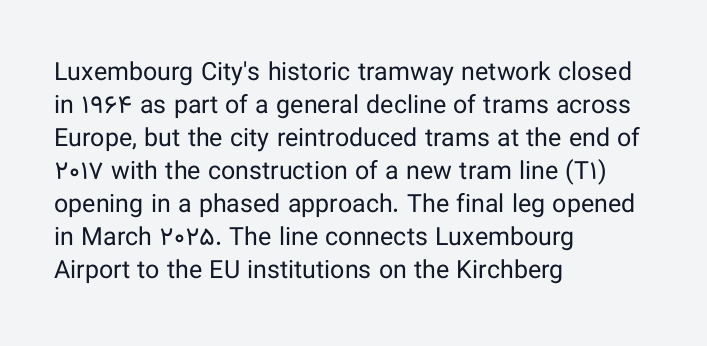
The setting favours the left margin, as ordinary paragraphs usually do. The letters stand upright; this is a roman face. Does the leading feel generous? No, just average. The passage shown has conventional tracking throughout. Each stroke keeps to a modest, everyday thickness or less.
